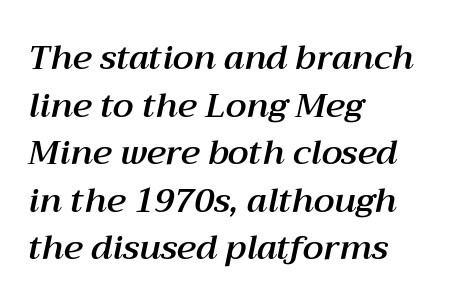
The image shows 34 px text type, italic (leaning right); set left-aligned, normal line spacing (1.4x), normal letter spacing, not underlined; medium stroke contrast and a medium x-height.
